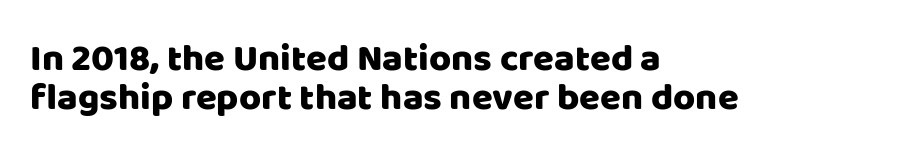
Leftover space on each line is placed entirely after the last word. What stands out about the letter spacing? Nothing — it is the standard amount. Grotesque or geometric, the face here clearly has no serifs. Regarding leading, the lines here are crowded together.
